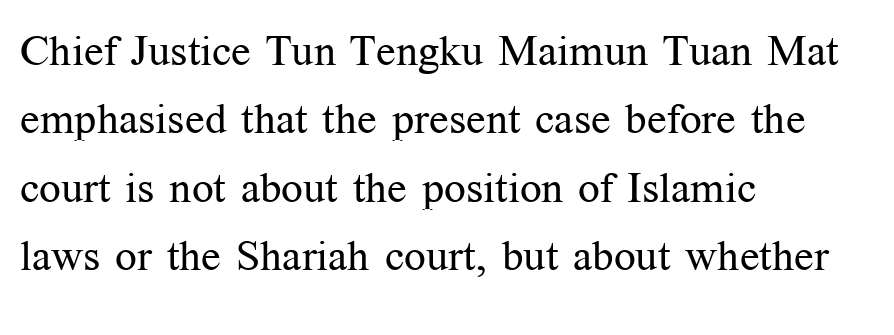
{"serif": "yes", "italic": "no", "bold": "no", "weight": "regular", "width": "normal", "stroke_contrast": "medium", "x_height": "medium", "monospaced": "no", "underline": "no", "align": "left", "line_spacing": "normal", "line_spacing_ratio": 1.59, "letter_spacing": "normal", "letter_spacing_em": 0.0, "glyph_px": 43}
